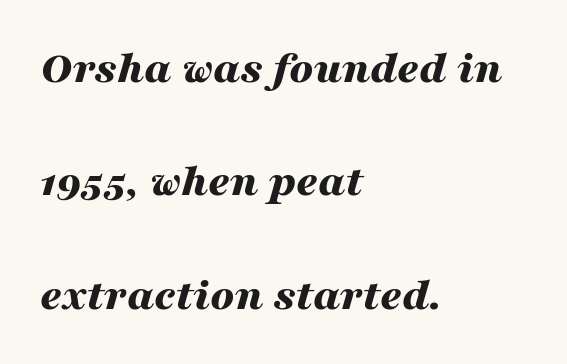
Q: Is the text bold? A: Yes.
Q: Is the text italic (slanted)? A: Yes, it leans right by about 16 degrees.
Q: Is the text underlined? A: No.
Q: How is the paragraph aligned? A: Left-aligned.
Q: Is the spacing between letters normal or unusually wide? A: Normal.
Q: Is the spacing between lines tight, normal or loose? A: Loose.
Q: Width (condensed, normal, or wide)? A: Wide.
Q: Stroke contrast? A: Medium.
Q: x-height? A: Medium.
Q: Monospaced? A: No.
